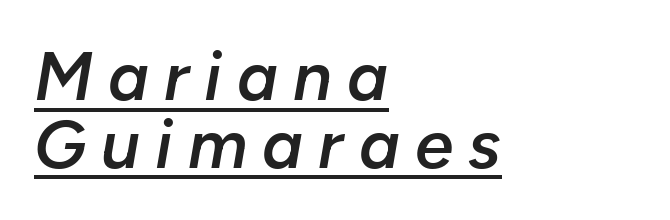
{"italic": "yes", "lean": "right", "slant_degrees": 10, "bold": "semi", "weight": "semibold", "width": "normal", "stroke_contrast": "low", "x_height": "medium", "monospaced": "no", "underline": "yes", "align": "left", "line_spacing": "tight", "line_spacing_ratio": 0.98, "letter_spacing": "wide", "letter_spacing_em": 0.22, "glyph_px": 69}
